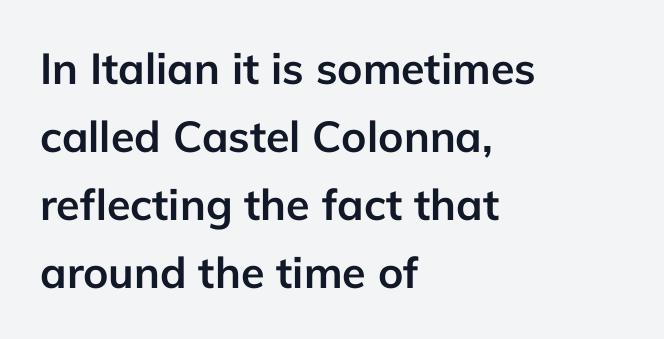
{"serif": "no", "italic": "no", "bold": "yes", "weight": "semibold", "width": "normal", "stroke_contrast": "low", "x_height": "medium", "monospaced": "no", "underline": "no", "align": "left", "line_spacing": "normal", "line_spacing_ratio": 1.58, "letter_spacing": "normal", "letter_spacing_em": 0.0, "glyph_px": 43}
